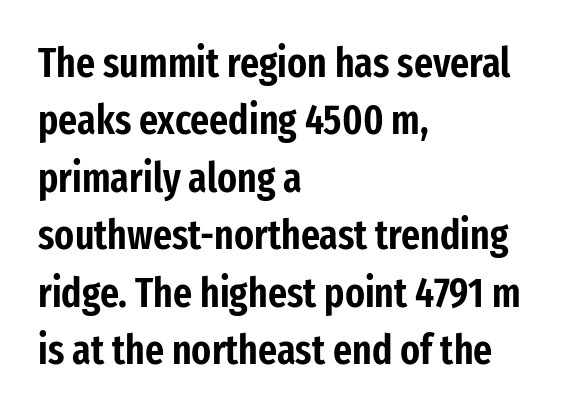
{"serif": "no", "italic": "no", "width": "condensed", "stroke_contrast": "low", "x_height": "medium", "monospaced": "no", "underline": "no", "align": "left", "line_spacing": "normal", "line_spacing_ratio": 1.4, "letter_spacing": "normal", "letter_spacing_em": 0.0, "glyph_px": 41}
